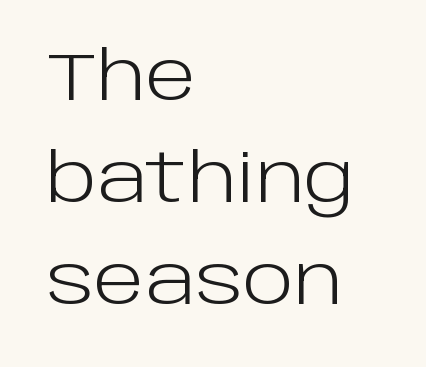
The image shows 67 px light sans-serif type, upright; set left-aligned, normal line spacing (1.52x), normal letter spacing, not underlined; low stroke contrast and a large x-height.
